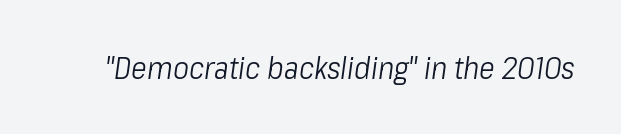
The image shows 30 px light, condensed type, italic (leaning right); set normal letter spacing, not underlined; low stroke contrast and a medium x-height.
